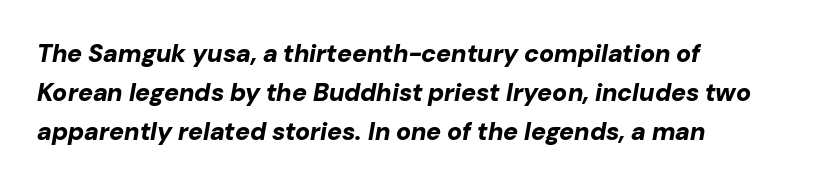
The image shows 25 px bold type, italic (leaning right); set left-aligned, normal line spacing (1.56x), normal letter spacing, not underlined.
